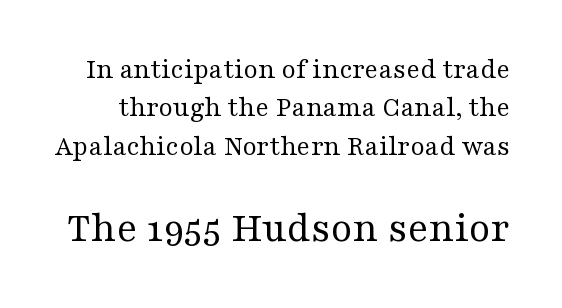
The image shows 44 px regular-weight, wide serif type, upright; set normal line spacing (1.32x), normal letter spacing, not underlined; the second (bottom) block is 1.52x larger; medium stroke contrast and a medium x-height.
